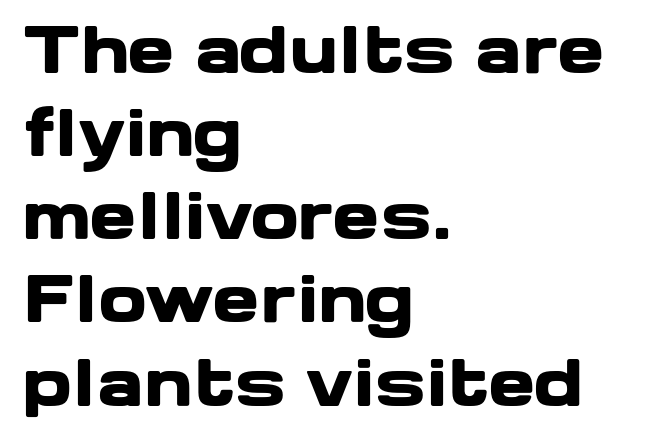
{"serif": "no", "italic": "no", "bold": "yes", "weight": "heavy", "width": "wide", "stroke_contrast": "low", "x_height": "medium", "monospaced": "no", "underline": "no", "align": "left", "line_spacing": "normal", "line_spacing_ratio": 1.32, "letter_spacing": "normal", "letter_spacing_em": 0.0, "glyph_px": 63}
